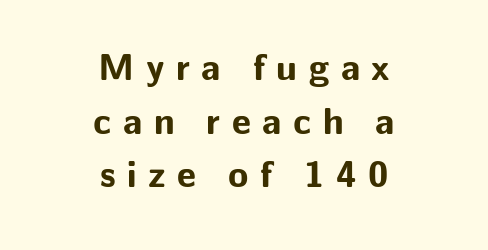
{"serif": "no", "italic": "no", "bold": "yes", "weight": "bold", "width": "normal", "stroke_contrast": "low", "x_height": "medium", "monospaced": "no", "underline": "no", "align": "center", "line_spacing": "normal", "line_spacing_ratio": 1.45, "letter_spacing": "wide", "letter_spacing_em": 0.31, "glyph_px": 37}
